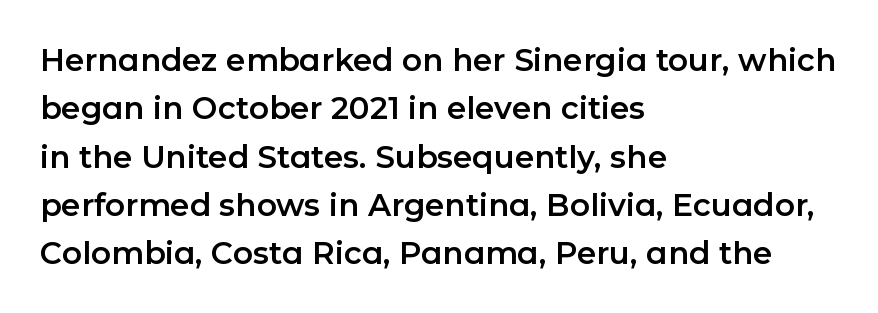
The image shows 31 px sans-serif type, upright; set left-aligned, normal line spacing (1.56x), normal letter spacing, not underlined; low stroke contrast and a medium x-height.
